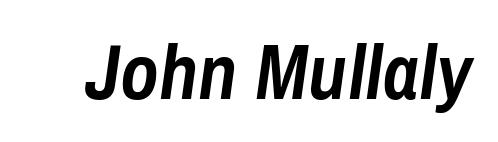
The image shows 78 px semibold, condensed type, italic (leaning right); set normal letter spacing, not underlined; low stroke contrast and a medium x-height.
